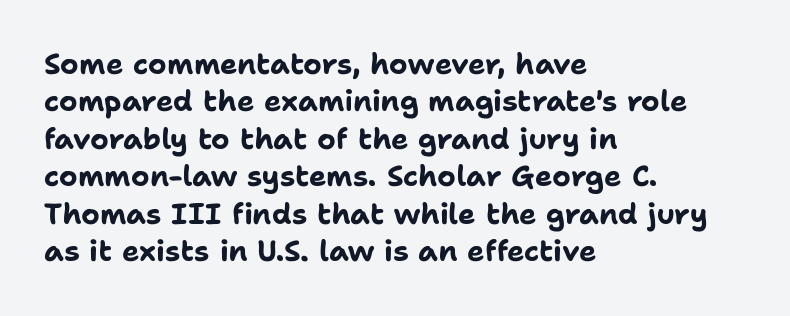
Q: Is the text bold? A: Yes.
Q: Is the text italic (slanted)? A: No, it is upright.
Q: Is the typeface a serif or a sans-serif typeface? A: Sans-serif.
Q: Is the text underlined? A: No.
Q: How is the paragraph aligned? A: Left-aligned.
Q: Is the spacing between letters normal or unusually wide? A: Normal.
Q: Is the spacing between lines tight, normal or loose? A: Normal.
Q: Width (condensed, normal, or wide)? A: Normal.
Q: Stroke contrast? A: Low.
Q: x-height? A: Medium.
Q: Monospaced? A: No.
